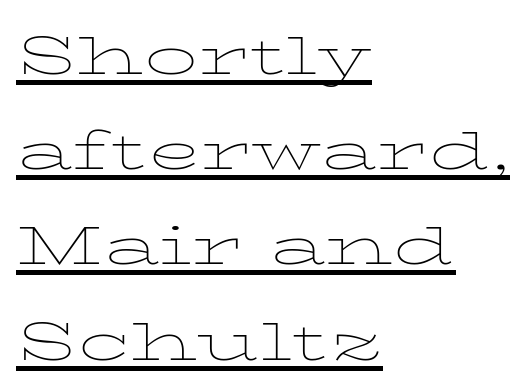
Each stroke keeps to a modest, everyday thickness or less. You can tell it's not italic because the verticals are truly vertical. The horizontal fit of the characters is conventional and even. Here the designer chose a conventional face with non-uniform glyph widths. This rendering features underlined lettering. One glance says typical: line gaps are just what's usual.
